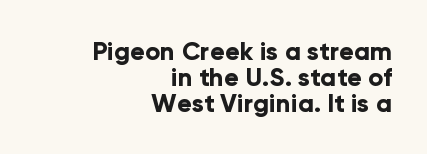
Q: Is the text bold? A: Yes.
Q: Is the text italic (slanted)? A: No, it is upright.
Q: Is the text underlined? A: No.
Q: How is the paragraph aligned? A: Right-aligned.
Q: Is the spacing between letters normal or unusually wide? A: Normal.
Q: Is the spacing between lines tight, normal or loose? A: Tight.
